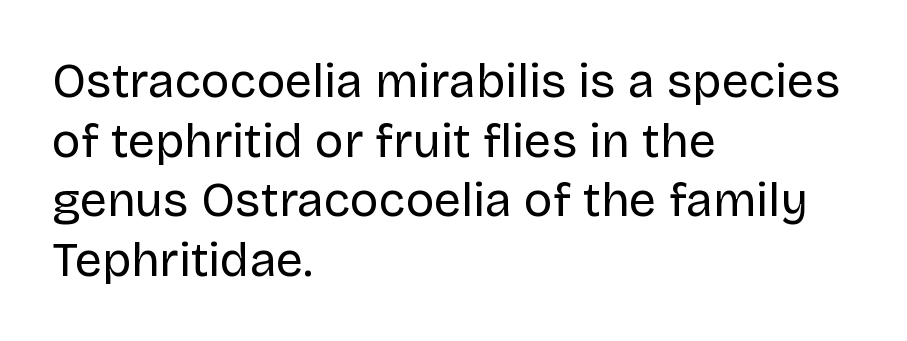
{"serif": "no", "italic": "no", "bold": "no", "weight": "regular", "width": "normal", "stroke_contrast": "low", "x_height": "large", "monospaced": "no", "underline": "no", "align": "left", "line_spacing_ratio": 1.24, "letter_spacing": "normal", "letter_spacing_em": 0.0, "glyph_px": 48}
